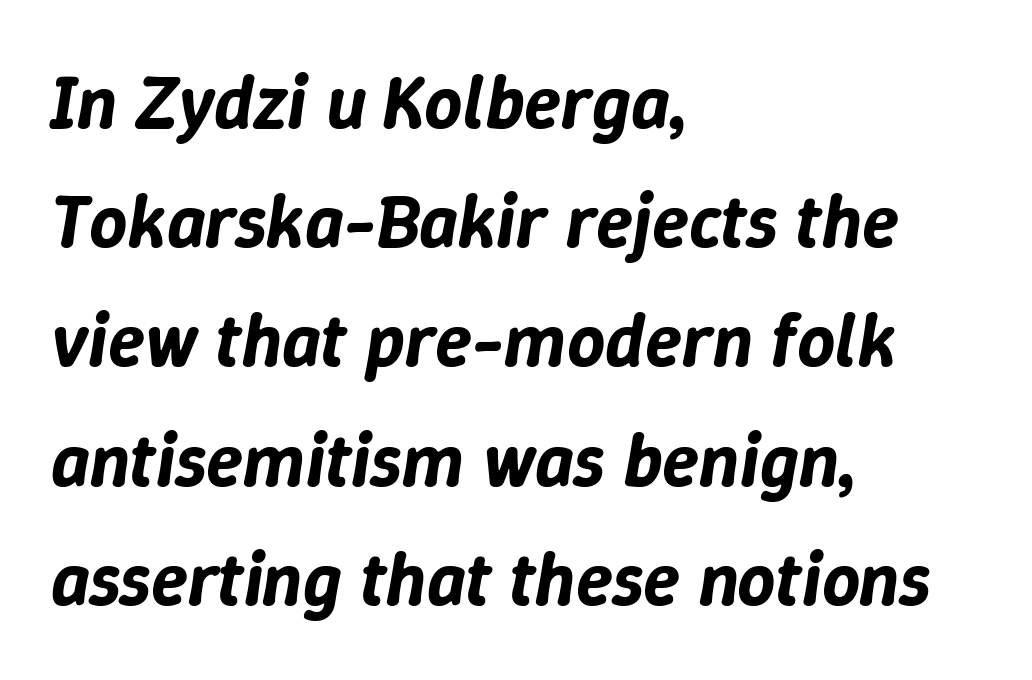
The image shows 75 px text type, italic (leaning right); set left-aligned, normal line spacing (1.59x), normal letter spacing, not underlined; low stroke contrast and a medium x-height.
